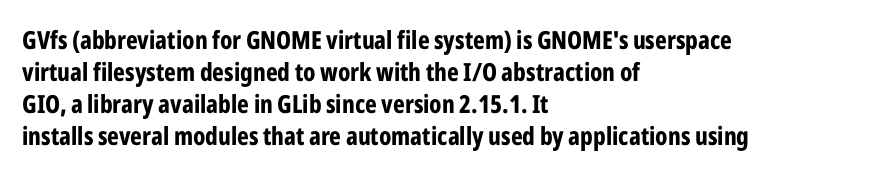
The image shows 25 px bold type, upright; set left-aligned, normal line spacing (1.28x), normal letter spacing, not underlined.
